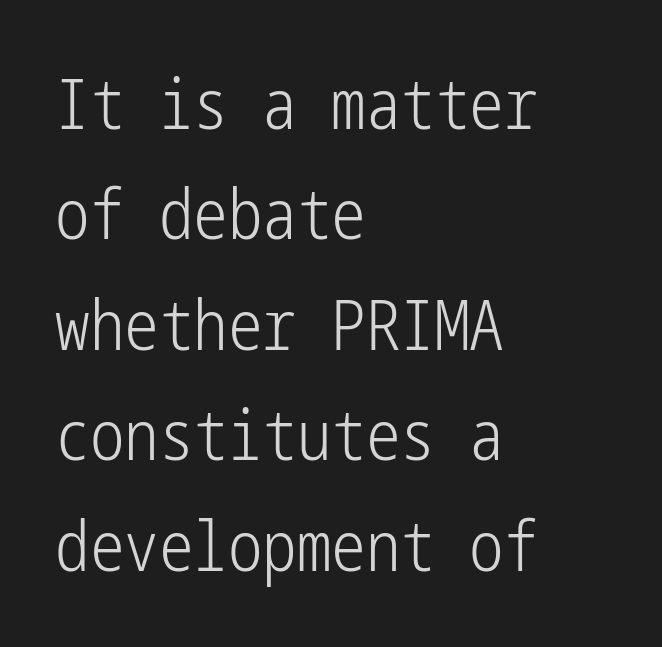
Q: Is the text bold? A: No.
Q: Is the text italic (slanted)? A: No, it is upright.
Q: Is the typeface a serif or a sans-serif typeface? A: Sans-serif.
Q: Is the text underlined? A: No.
Q: How is the paragraph aligned? A: Left-aligned.
Q: Is the spacing between letters normal or unusually wide? A: Normal.
Q: Is the spacing between lines tight, normal or loose? A: Normal.
Q: Width (condensed, normal, or wide)? A: Condensed.
Q: Stroke contrast? A: Low.
Q: x-height? A: Medium.
